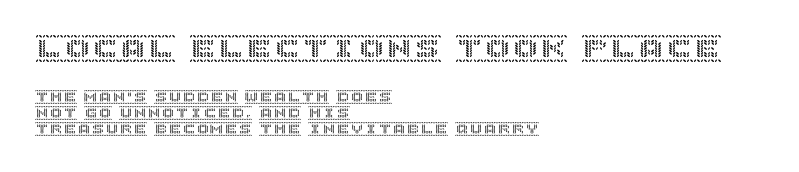
The image shows 28 px text type, upright; set left-aligned, line spacing 1.16x, normal letter spacing, not underlined; the first (top) block is 2.0x larger; a large x-height.
